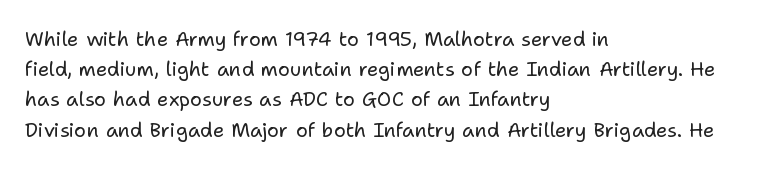
The image shows 20 px text type, upright; set left-aligned, normal line spacing (1.51x), normal letter spacing, not underlined.
